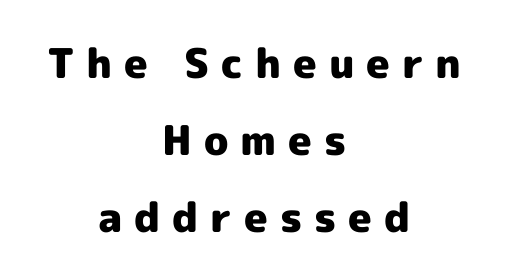
Q: Is the text bold? A: Yes.
Q: Is the text italic (slanted)? A: No, it is upright.
Q: Is the typeface a serif or a sans-serif typeface? A: Sans-serif.
Q: Is the text underlined? A: No.
Q: How is the paragraph aligned? A: Centered.
Q: Is the spacing between letters normal or unusually wide? A: Unusually wide.
Q: Width (condensed, normal, or wide)? A: Normal.
Q: x-height? A: Medium.
Q: Monospaced? A: No.
